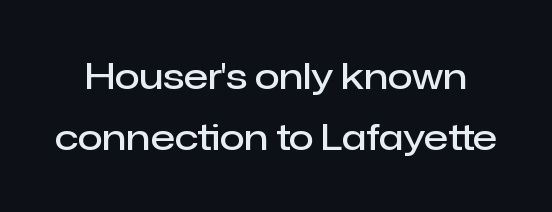
The image shows 36 px semibold sans-serif type, upright; set normal line spacing (1.7x), normal letter spacing, not underlined; low stroke contrast and a medium x-height.
